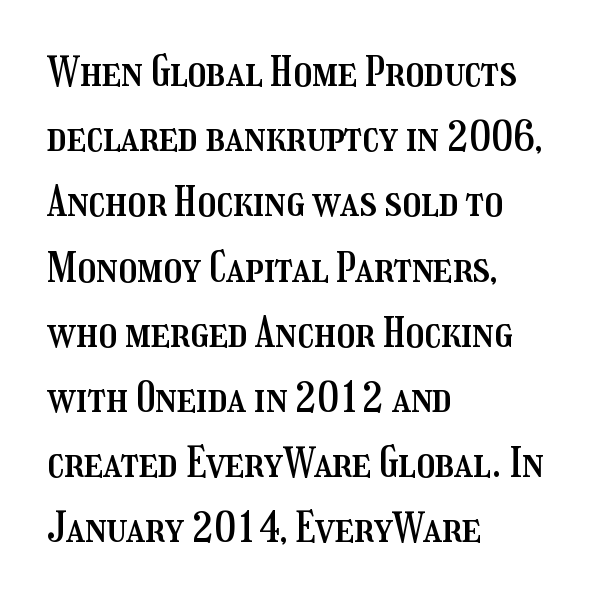
Is this a fixed-width face? No — the glyphs have proportional, varying widths. Honestly, there is no underline to notice here at all. The space between consecutive lines is moderate. In terms of letterspacing, this is plain default setting. In CSS terms this would be text-align: left.
